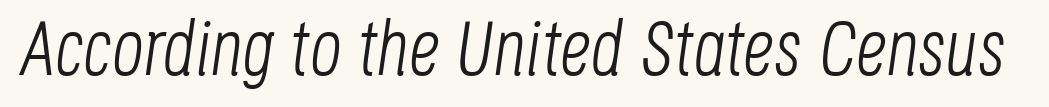
{"italic": "yes", "lean": "right", "slant_degrees": 8, "bold": "no", "weight": "light", "width": "condensed", "stroke_contrast": "low", "x_height": "large", "monospaced": "no", "underline": "no", "letter_spacing": "normal", "letter_spacing_em": 0.0, "glyph_px": 78}
